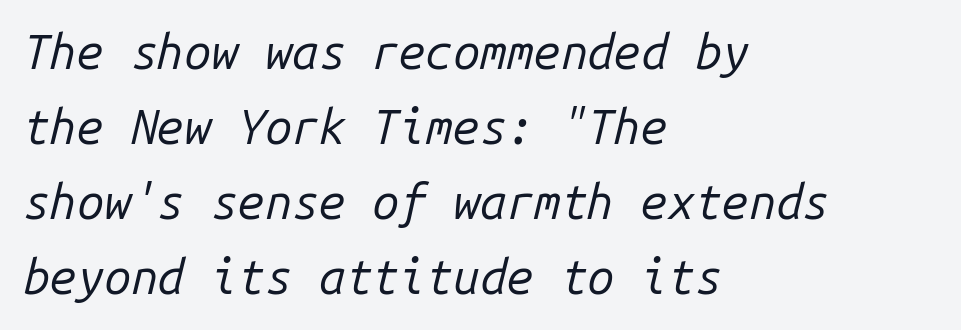
Q: Is the text bold? A: No.
Q: Is the text italic (slanted)? A: Yes, it leans right by about 14 degrees.
Q: Is the text underlined? A: No.
Q: How is the paragraph aligned? A: Left-aligned.
Q: Is the spacing between letters normal or unusually wide? A: Normal.
Q: Is the spacing between lines tight, normal or loose? A: Normal.
Q: Width (condensed, normal, or wide)? A: Normal.
Q: Stroke contrast? A: Low.
Q: x-height? A: Medium.
Q: Monospaced? A: Yes.
